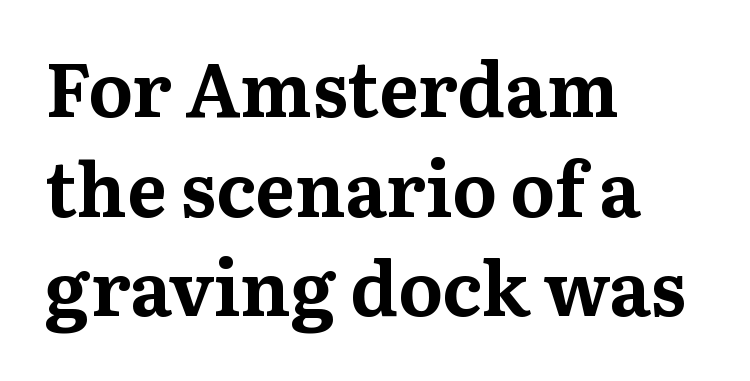
{"serif": "yes", "italic": "no", "bold": "yes", "weight": "bold", "width": "normal", "stroke_contrast": "medium", "x_height": "medium", "monospaced": "no", "underline": "no", "align": "left", "line_spacing": "normal", "line_spacing_ratio": 1.33, "letter_spacing": "normal", "letter_spacing_em": 0.0, "glyph_px": 75}
